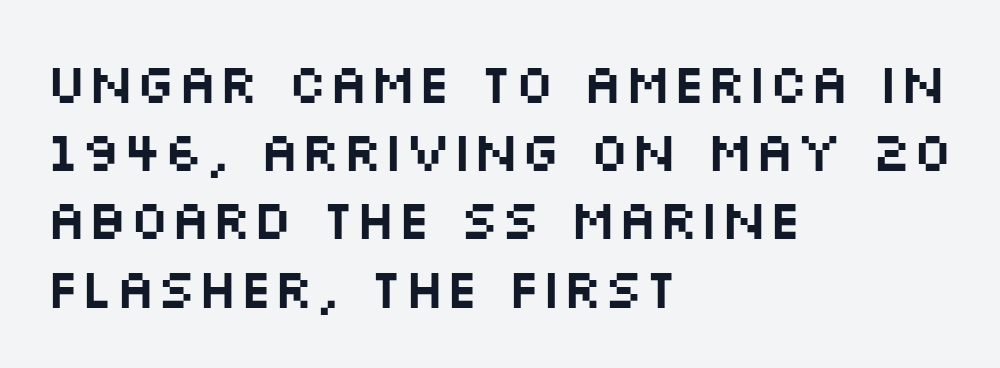
The image shows 55 px wide sans-serif type, upright; set left-aligned, line spacing 1.24x, normal letter spacing, not underlined; medium stroke contrast and a large x-height.
